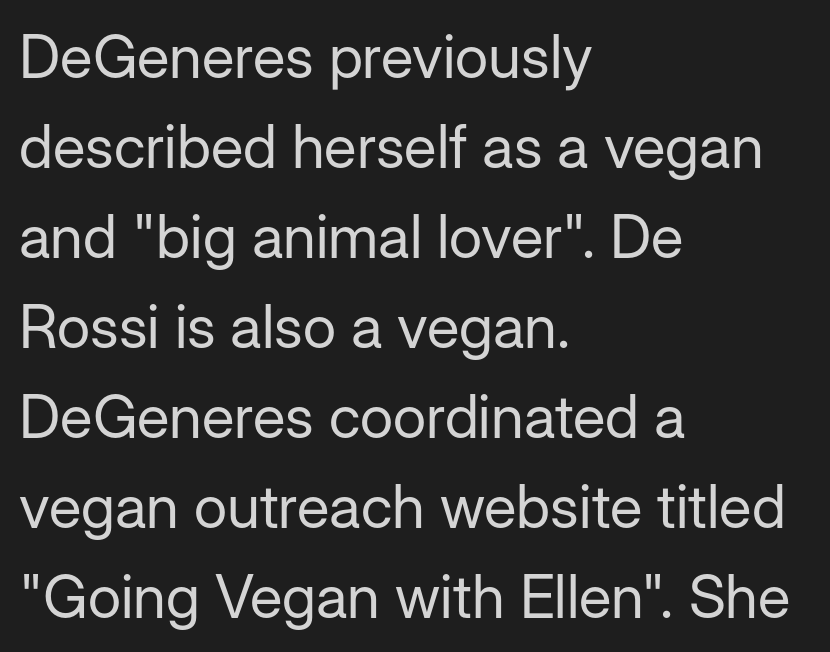
Q: Is the text bold? A: No.
Q: Is the text italic (slanted)? A: No, it is upright.
Q: Is the typeface a serif or a sans-serif typeface? A: Sans-serif.
Q: Is the text underlined? A: No.
Q: How is the paragraph aligned? A: Left-aligned.
Q: Is the spacing between letters normal or unusually wide? A: Normal.
Q: Is the spacing between lines tight, normal or loose? A: Normal.
Q: Width (condensed, normal, or wide)? A: Normal.
Q: Stroke contrast? A: Low.
Q: x-height? A: Medium.
Q: Monospaced? A: No.
